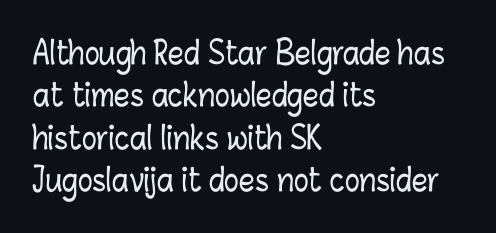
{"italic": "no", "width": "condensed", "stroke_contrast": "low", "x_height": "medium", "monospaced": "no", "underline": "no", "align": "left", "line_spacing": "normal", "line_spacing_ratio": 1.37, "letter_spacing": "normal", "letter_spacing_em": 0.0, "glyph_px": 31}
